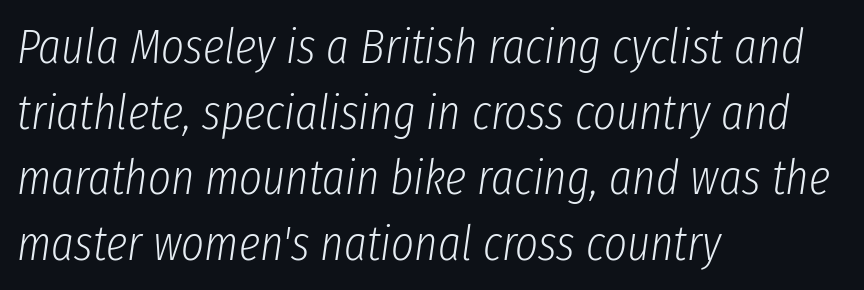
{"italic": "yes", "lean": "right", "slant_degrees": 8, "bold": "no", "weight": "light", "width": "condensed", "stroke_contrast": "low", "x_height": "medium", "monospaced": "no", "underline": "no", "align": "left", "line_spacing": "normal", "line_spacing_ratio": 1.34, "letter_spacing": "normal", "letter_spacing_em": 0.0, "glyph_px": 49}
